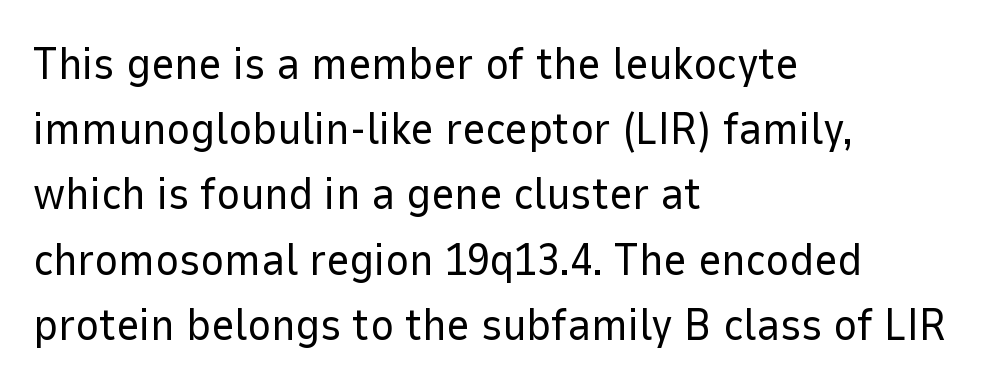
The image shows 45 px regular-weight sans-serif type, upright; set left-aligned, normal line spacing (1.45x), normal letter spacing, not underlined; low stroke contrast and a medium x-height.
